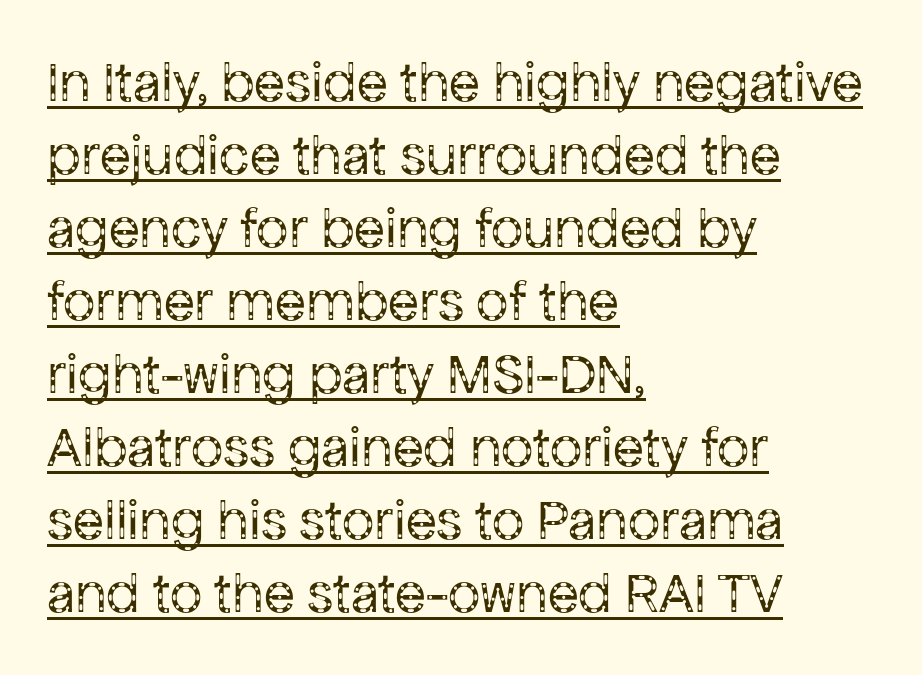
The image shows 57 px regular-weight sans-serif type, upright; set left-aligned, normal line spacing (1.28x), normal letter spacing, underlined; low stroke contrast and a medium x-height.
